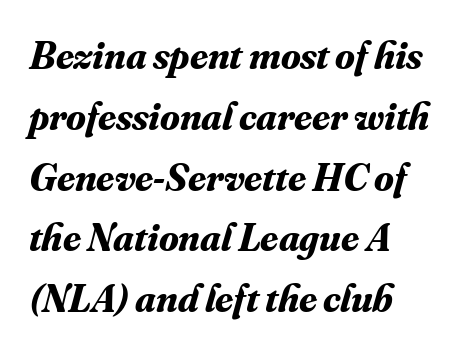
{"serif": "yes", "italic": "yes", "lean": "right", "slant_degrees": 16, "bold": "yes", "weight": "bold", "width": "normal", "stroke_contrast": "medium", "x_height": "small", "monospaced": "no", "underline": "no", "align": "left", "line_spacing": "normal", "line_spacing_ratio": 1.52, "letter_spacing": "normal", "letter_spacing_em": 0.0, "glyph_px": 40}
